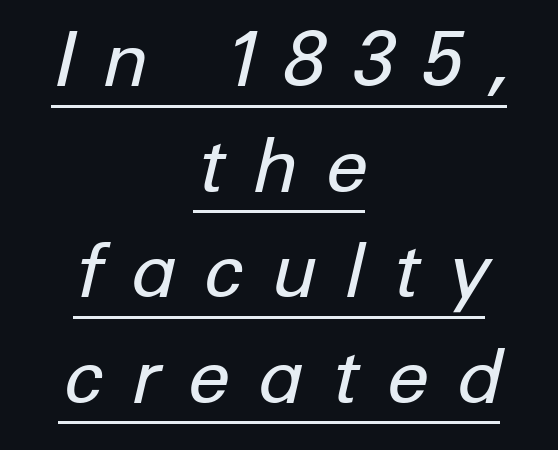
The image shows 76 px regular-weight type, italic (leaning right); set centered, normal line spacing (1.39x), unusually wide letter spacing (+0.35 em), underlined; low stroke contrast and a medium x-height.
